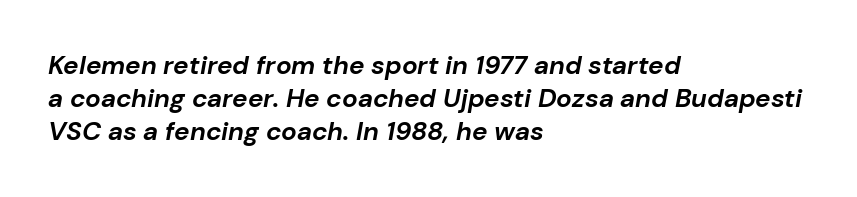
{"italic": "yes", "lean": "right", "slant_degrees": 10, "bold": "yes", "underline": "no", "align": "left", "line_spacing": "normal", "line_spacing_ratio": 1.26, "letter_spacing": "normal", "letter_spacing_em": 0.0, "glyph_px": 26}
